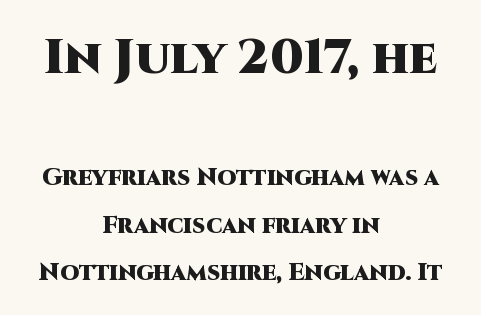
The image shows 49 px heavy sans-serif type, upright; set centered, loose line spacing (1.98x), normal letter spacing, not underlined; the first (top) block is 2.04x larger; high stroke contrast and a large x-height.
